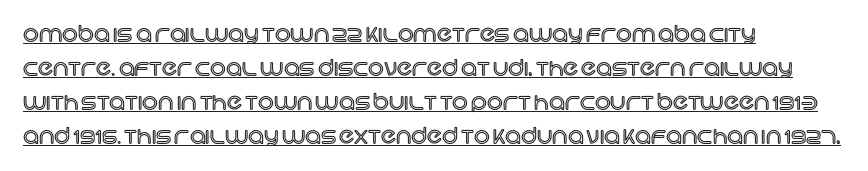
{"italic": "no", "underline": "yes", "align": "left", "line_spacing": "normal", "line_spacing_ratio": 1.54, "letter_spacing": "normal", "letter_spacing_em": 0.0, "glyph_px": 22}
